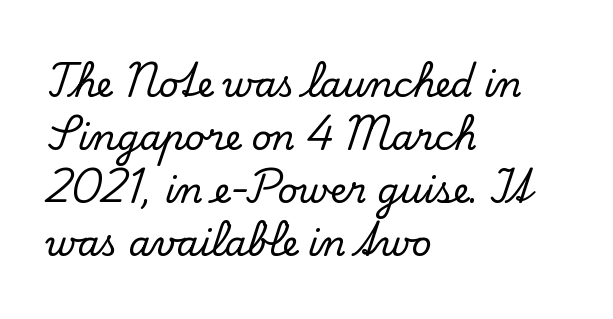
{"serif": "yes", "width": "normal", "stroke_contrast": "low", "x_height": "small", "monospaced": "no", "underline": "no", "align": "left", "line_spacing": "normal", "line_spacing_ratio": 1.51, "letter_spacing": "normal", "letter_spacing_em": 0.0, "glyph_px": 35}
